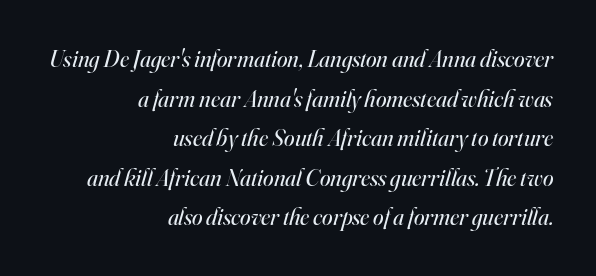
The image shows 24 px text type, italic (leaning right); set right-aligned, normal line spacing (1.65x), normal letter spacing, not underlined.
